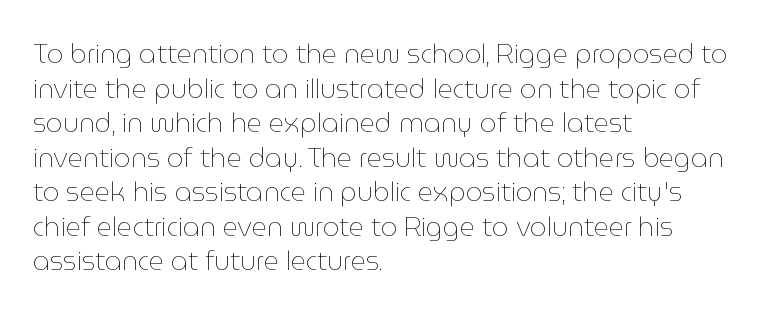
No chunkiness to these letters — they're not bold. A classic flush-left, rag-right setting is used for this passage. One glance says typical: line gaps are just what's usual. The letters sit at their default tracking, neither squeezed nor spread.
